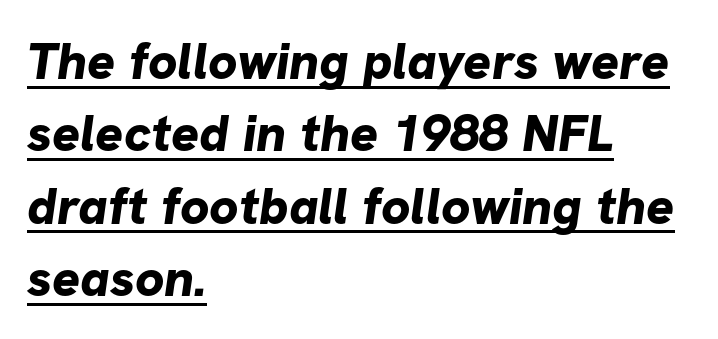
{"serif": "no", "bold": "yes", "weight": "bold", "width": "normal", "stroke_contrast": "low", "x_height": "medium", "monospaced": "no", "underline": "yes", "align": "left", "line_spacing": "normal", "line_spacing_ratio": 1.39, "letter_spacing": "normal", "letter_spacing_em": 0.0, "glyph_px": 52}
